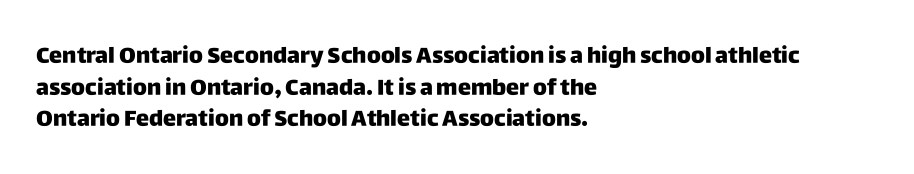
Q: Is the text italic (slanted)? A: No, it is upright.
Q: Is the text underlined? A: No.
Q: How is the paragraph aligned? A: Left-aligned.
Q: Is the spacing between letters normal or unusually wide? A: Normal.
Q: Is the spacing between lines tight, normal or loose? A: Normal.
